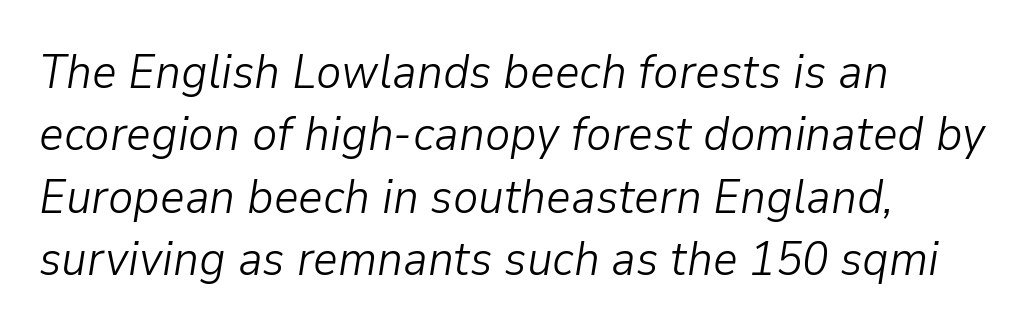
Horizontal alignment here is leftward, the default for most running prose. Yep, that's italic — everything's leaning. The letters advance in unequal steps, a hallmark of proportional type. The rendering keeps characters at their native spacing.
